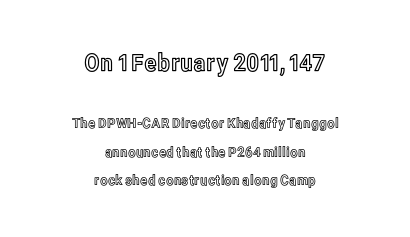
A roman cut, with each character standing at attention. Notice how the passage keeps no hard edge, just a central spine. Honestly, the rows look like they've been pulled way apart. Is the lower block the larger one? No — the upper block carries the bigger type.
